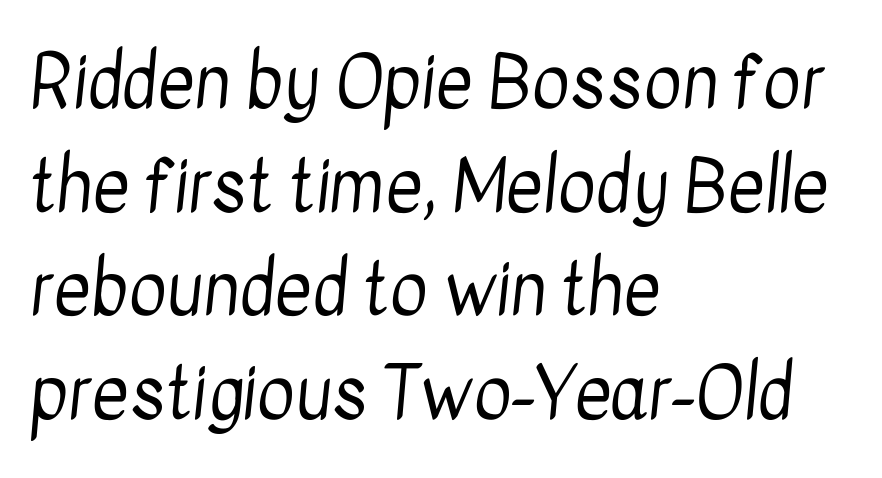
The image shows 72 px regular-weight, condensed sans-serif type; set left-aligned, normal line spacing (1.44x), normal letter spacing, not underlined; low stroke contrast and a medium x-height.
